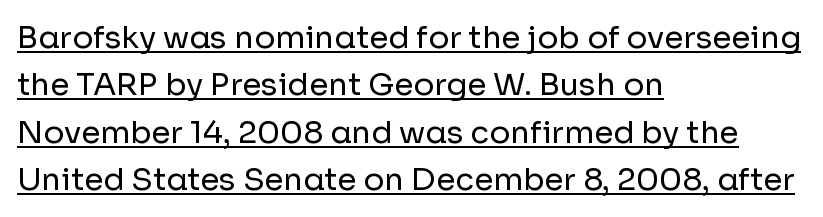
{"serif": "no", "italic": "no", "bold": "no", "weight": "regular", "width": "normal", "stroke_contrast": "low", "x_height": "medium", "monospaced": "no", "underline": "yes", "align": "left", "line_spacing": "normal", "line_spacing_ratio": 1.53, "letter_spacing": "normal", "letter_spacing_em": 0.0, "glyph_px": 31}
